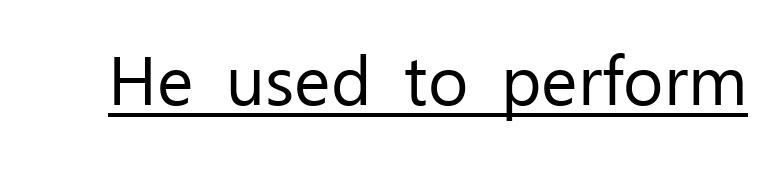
{"serif": "no", "italic": "no", "bold": "no", "weight": "regular", "width": "normal", "stroke_contrast": "low", "x_height": "medium", "monospaced": "no", "underline": "yes", "letter_spacing": "normal", "letter_spacing_em": 0.0, "glyph_px": 69}
